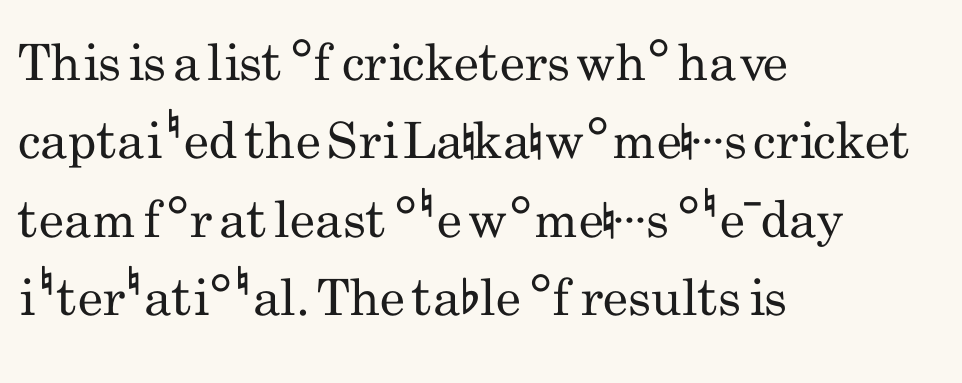
Looks like regular typesetting: each glyph gets only the width it needs. The gap between lines stays unmarked. Unbolded letterforms with no extra heft. Does extra space separate the letters? No, they use regular spacing. A typesetter would label this face a sans.
